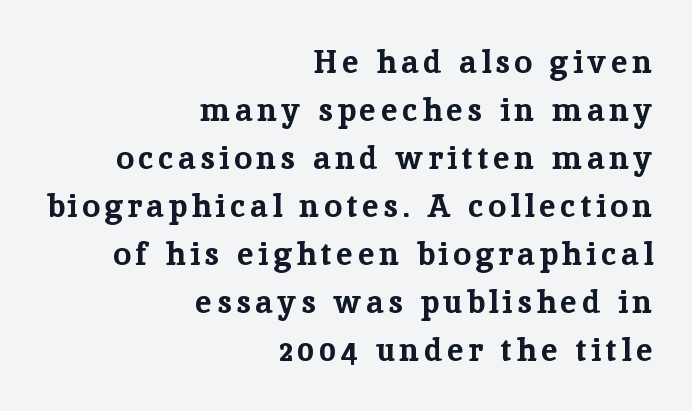
Italic? Not at all — the glyphs are vertical. The face used here has the dense, thick strokes of a bold. What's the leading like? Ordinary, nothing unusual. These lines are rendered in a variable-pitch font. Unlike a clean sans, this face finishes its strokes with serifs. This rendering uses right alignment, leaving the left contour irregular.
